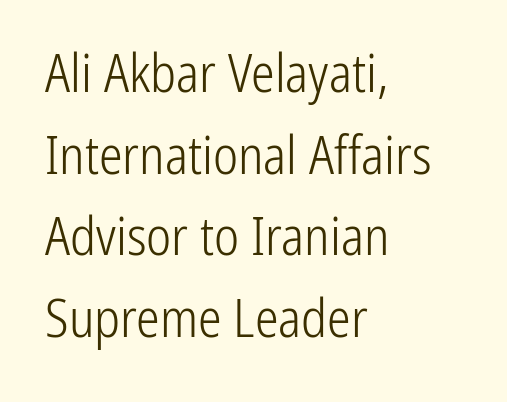
{"serif": "no", "italic": "no", "bold": "no", "weight": "light", "width": "condensed", "stroke_contrast": "low", "x_height": "medium", "monospaced": "no", "underline": "no", "align": "left", "line_spacing": "normal", "line_spacing_ratio": 1.54, "letter_spacing": "normal", "letter_spacing_em": 0.0, "glyph_px": 53}
